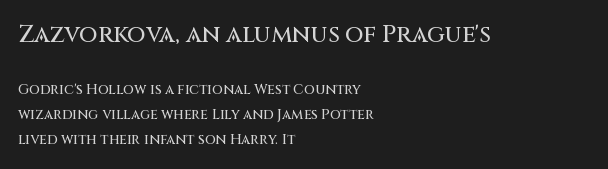
The image shows 24 px text type, upright; set left-aligned, line spacing 1.79x, normal letter spacing, not underlined; the first (top) block is 1.71x larger.
